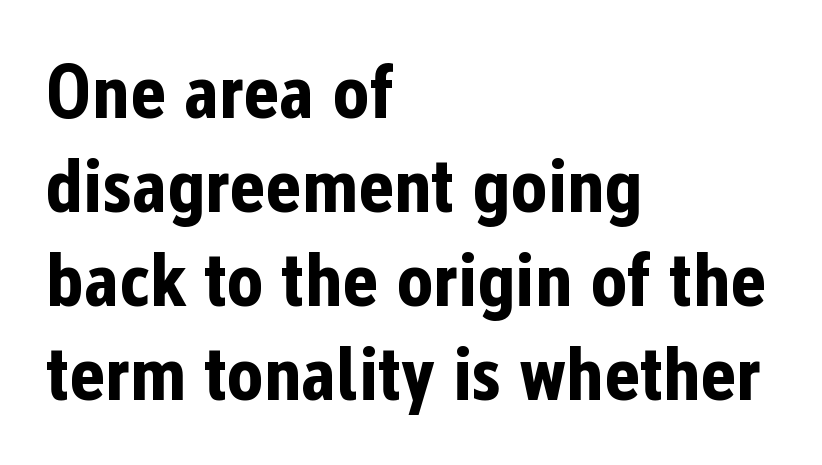
The zone under the glyphs is completely vacant. Posture: straight, roman, zero tilt. Layout note: lines flush left. The text was rendered using a sans face with plain stroke endings.
